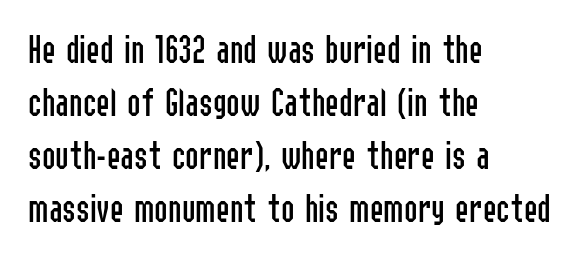
{"serif": "no", "italic": "no", "bold": "no", "weight": "regular", "width": "condensed", "stroke_contrast": "low", "x_height": "medium", "monospaced": "no", "underline": "no", "align": "left", "line_spacing": "normal", "line_spacing_ratio": 1.29, "letter_spacing": "normal", "letter_spacing_em": 0.0, "glyph_px": 41}
